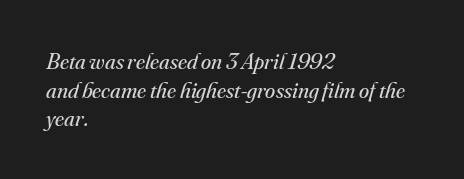
Q: Is the text bold? A: No.
Q: Is the text italic (slanted)? A: Yes, it leans right by about 16 degrees.
Q: Is the text underlined? A: No.
Q: How is the paragraph aligned? A: Left-aligned.
Q: Is the spacing between letters normal or unusually wide? A: Normal.
